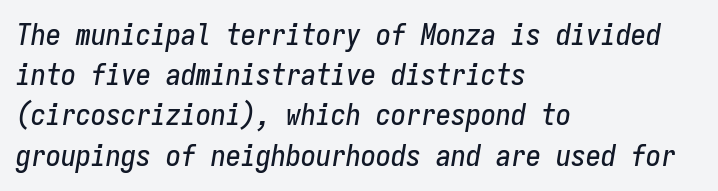
The image shows 30 px condensed type, italic (leaning right), monospaced; set left-aligned, normal line spacing (1.34x), normal letter spacing, not underlined; low stroke contrast and a medium x-height.
